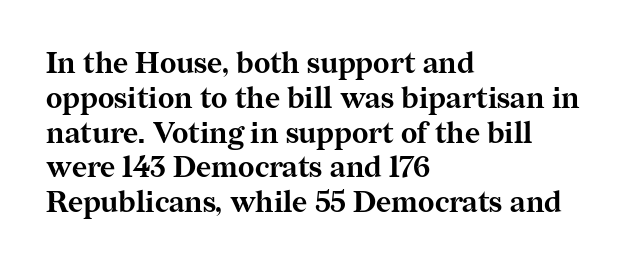
Q: Is the text bold? A: Yes.
Q: Is the text italic (slanted)? A: No, it is upright.
Q: Is the typeface a serif or a sans-serif typeface? A: Serif.
Q: Is the text underlined? A: No.
Q: How is the paragraph aligned? A: Left-aligned.
Q: Is the spacing between letters normal or unusually wide? A: Normal.
Q: Width (condensed, normal, or wide)? A: Normal.
Q: Stroke contrast? A: Medium.
Q: x-height? A: Medium.
Q: Monospaced? A: No.
